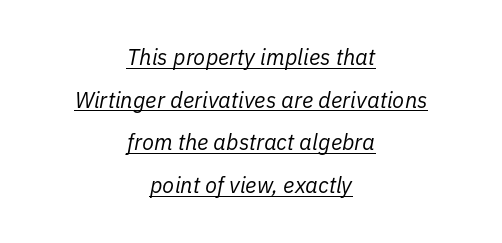
The image shows 22 px text type, italic (leaning right); set centered, loose line spacing (1.94x), normal letter spacing, underlined.
